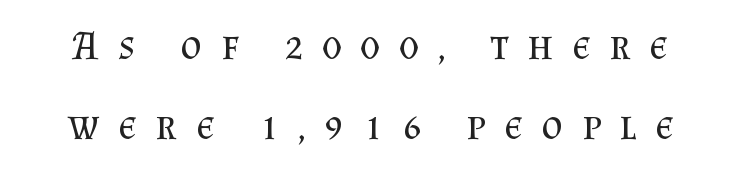
Q: Is the text bold? A: No.
Q: Is the text italic (slanted)? A: No, it is upright.
Q: Is the typeface a serif or a sans-serif typeface? A: Serif.
Q: Is the text underlined? A: No.
Q: Is the spacing between letters normal or unusually wide? A: Unusually wide.
Q: Is the spacing between lines tight, normal or loose? A: Loose.
Q: Width (condensed, normal, or wide)? A: Normal.
Q: Stroke contrast? A: Medium.
Q: x-height? A: Small.
Q: Monospaced? A: No.
